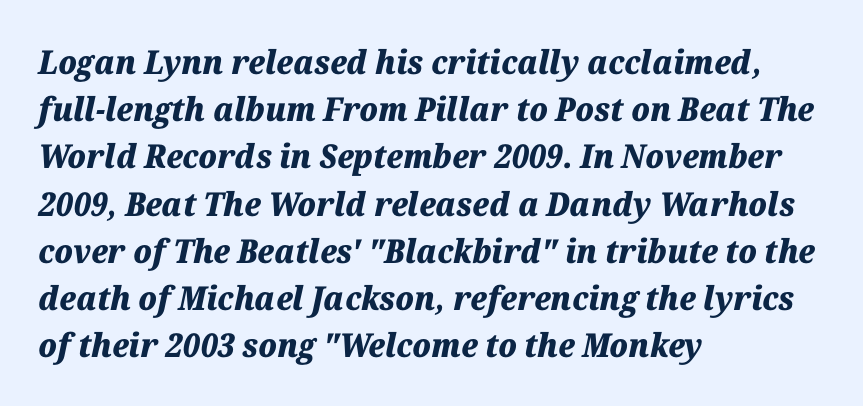
The image shows 33 px heavy type, italic (leaning right); set left-aligned, normal line spacing (1.43x), normal letter spacing, not underlined; medium stroke contrast and a medium x-height.
